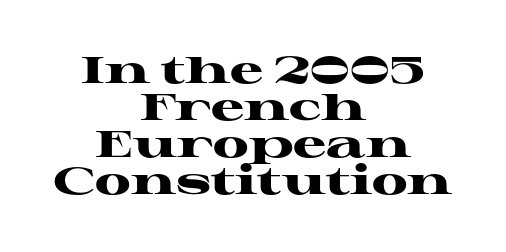
Q: Is the text bold? A: Yes.
Q: Is the text italic (slanted)? A: No, it is upright.
Q: Is the typeface a serif or a sans-serif typeface? A: Serif.
Q: Is the text underlined? A: No.
Q: How is the paragraph aligned? A: Centered.
Q: Is the spacing between letters normal or unusually wide? A: Normal.
Q: Is the spacing between lines tight, normal or loose? A: Tight.
Q: Width (condensed, normal, or wide)? A: Wide.
Q: Stroke contrast? A: High.
Q: x-height? A: Medium.
Q: Monospaced? A: No.
